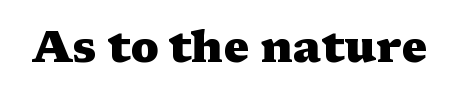
Q: Is the text bold? A: Yes.
Q: Is the text italic (slanted)? A: No, it is upright.
Q: Is the typeface a serif or a sans-serif typeface? A: Serif.
Q: Is the text underlined? A: No.
Q: Is the spacing between letters normal or unusually wide? A: Normal.
Q: Width (condensed, normal, or wide)? A: Wide.
Q: Stroke contrast? A: Medium.
Q: x-height? A: Medium.
Q: Monospaced? A: No.
